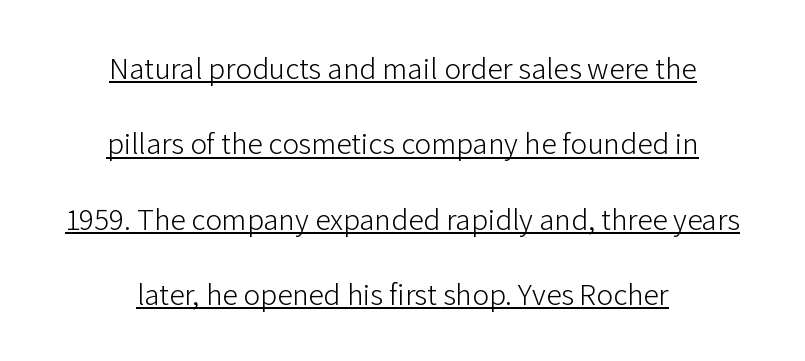
The rag falls on both sides of this text block equally. Line spacing here is loose. Upright lettering throughout. Does the type have serifs? No, each stem ends abruptly. The font is comparable to plain body text, perhaps lighter.
